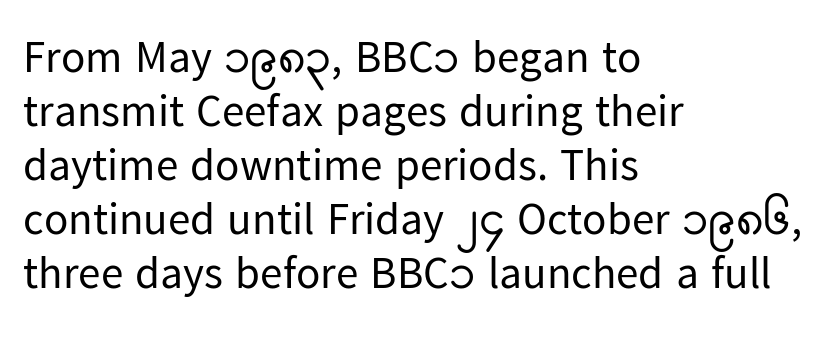
The image shows 45 px regular-weight sans-serif type, upright; set left-aligned, line spacing 1.2x, normal letter spacing, not underlined; low stroke contrast and a medium x-height.
